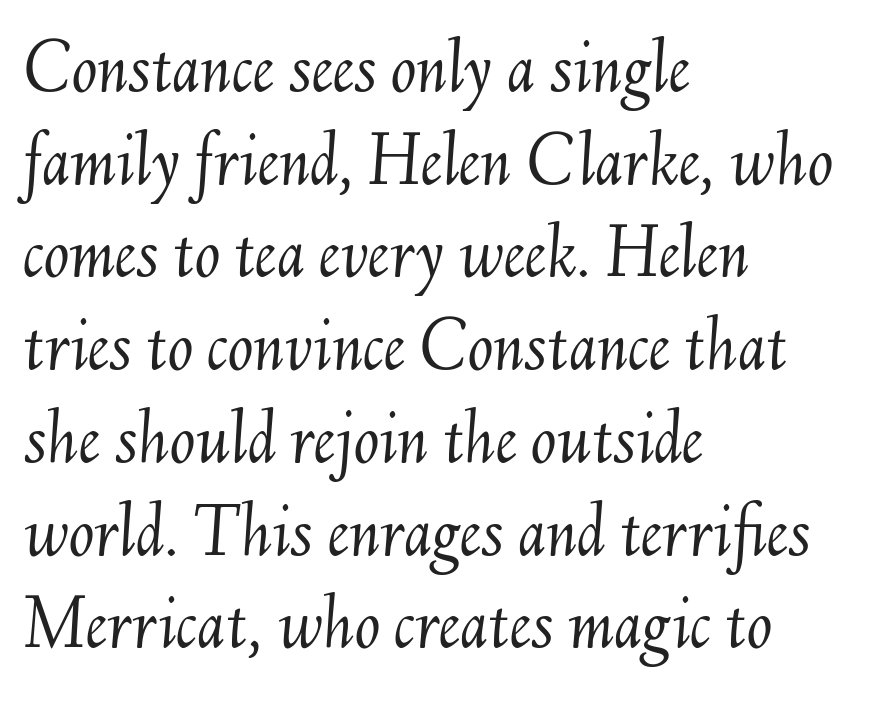
Q: Is the text bold? A: No.
Q: Is the text italic (slanted)? A: Yes, it leans right by about 6 degrees.
Q: Is the text underlined? A: No.
Q: How is the paragraph aligned? A: Left-aligned.
Q: Is the spacing between letters normal or unusually wide? A: Normal.
Q: Width (condensed, normal, or wide)? A: Normal.
Q: Stroke contrast? A: Medium.
Q: x-height? A: Small.
Q: Monospaced? A: No.
